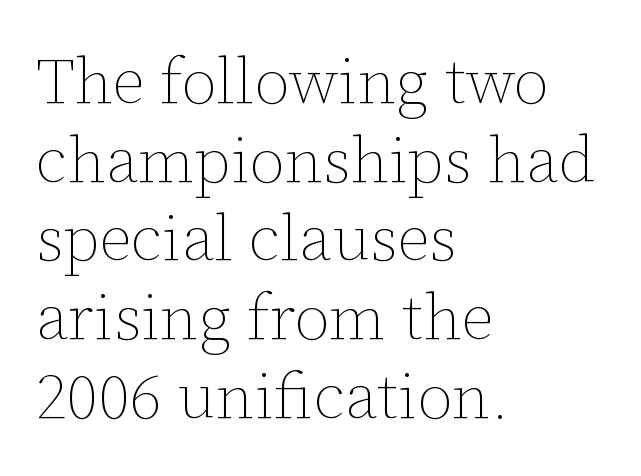
{"italic": "no", "bold": "no", "weight": "thin", "width": "normal", "stroke_contrast": "low", "x_height": "medium", "monospaced": "no", "underline": "no", "align": "left", "line_spacing_ratio": 1.23, "letter_spacing": "normal", "letter_spacing_em": 0.0, "glyph_px": 64}
